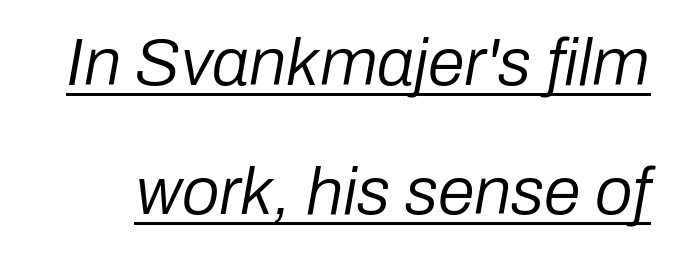
{"italic": "yes", "lean": "right", "slant_degrees": 10, "bold": "no", "weight": "regular", "width": "normal", "stroke_contrast": "low", "x_height": "medium", "monospaced": "no", "underline": "yes", "line_spacing": "loose", "line_spacing_ratio": 1.92, "letter_spacing": "normal", "letter_spacing_em": 0.0, "glyph_px": 67}
